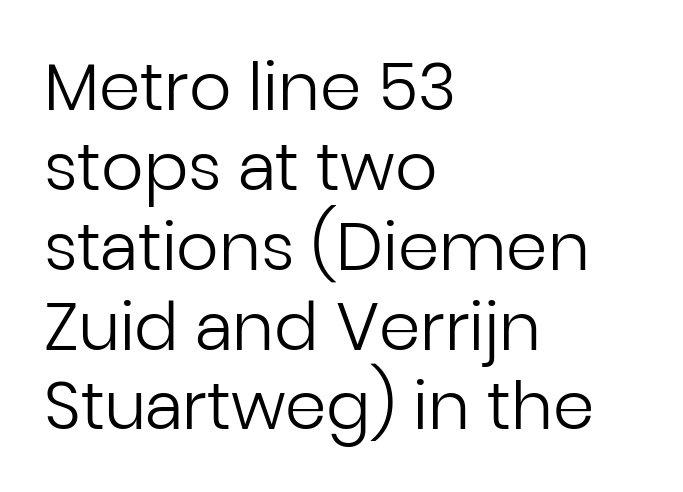
Plain, unruled lines of type. Weight: in the light-to-regular range. Spacing verdict: proportional, widths tailored to each character. No extra tracking has been applied to these lines.
